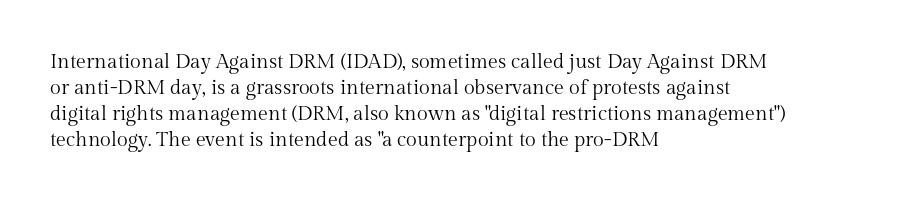
Q: Is the text bold? A: No.
Q: Is the text italic (slanted)? A: No, it is upright.
Q: Is the text underlined? A: No.
Q: How is the paragraph aligned? A: Left-aligned.
Q: Is the spacing between letters normal or unusually wide? A: Normal.
Q: Is the spacing between lines tight, normal or loose? A: Normal.
